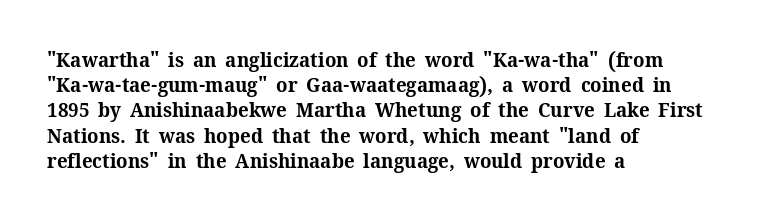
{"italic": "no", "bold": "yes", "underline": "no", "align": "left", "line_spacing": "normal", "line_spacing_ratio": 1.26, "letter_spacing": "normal", "letter_spacing_em": 0.0, "glyph_px": 20}
